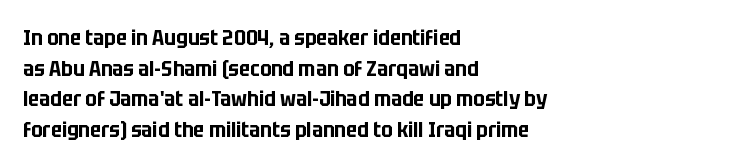
Q: Is the text italic (slanted)? A: No, it is upright.
Q: Is the text underlined? A: No.
Q: How is the paragraph aligned? A: Left-aligned.
Q: Is the spacing between letters normal or unusually wide? A: Normal.
Q: Is the spacing between lines tight, normal or loose? A: Normal.
